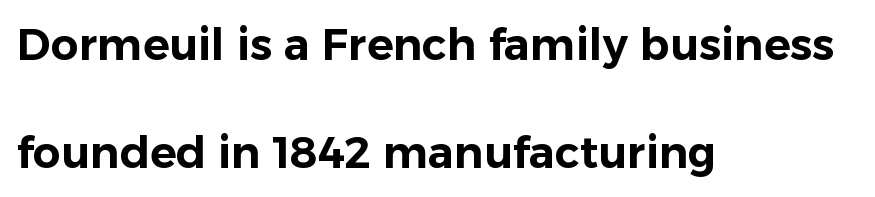
{"serif": "no", "italic": "no", "width": "normal", "stroke_contrast": "low", "x_height": "medium", "monospaced": "no", "underline": "no", "align": "left", "line_spacing": "loose", "line_spacing_ratio": 2.45, "letter_spacing": "normal", "letter_spacing_em": 0.0, "glyph_px": 44}
